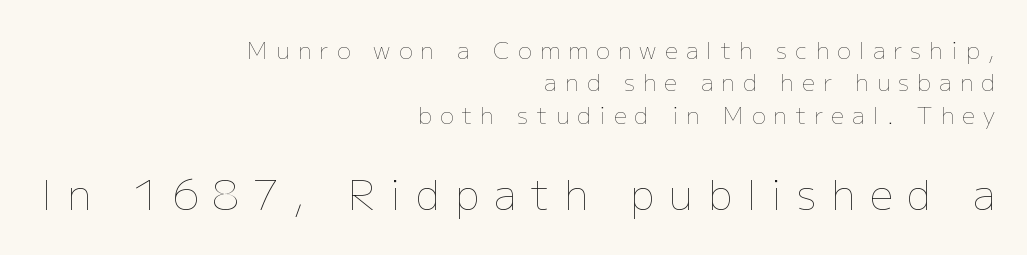
The image shows 41 px thin type, upright; set right-aligned, normal line spacing (1.41x), unusually wide letter spacing (+0.36 em), not underlined; the second (bottom) block is 1.78x larger; low stroke contrast and a medium x-height.
